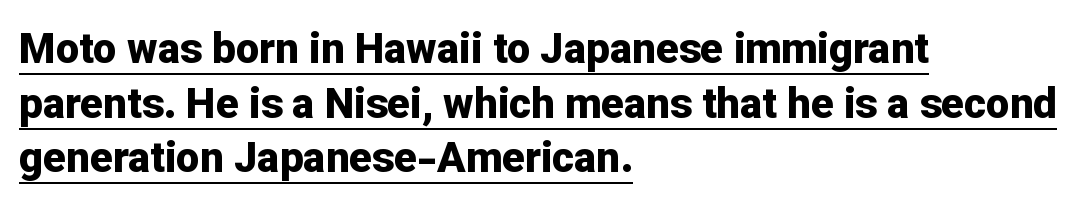
{"serif": "no", "italic": "no", "bold": "yes", "weight": "bold", "width": "normal", "stroke_contrast": "low", "x_height": "medium", "monospaced": "no", "underline": "yes", "align": "left", "line_spacing": "normal", "line_spacing_ratio": 1.3, "letter_spacing": "normal", "letter_spacing_em": 0.0, "glyph_px": 42}
